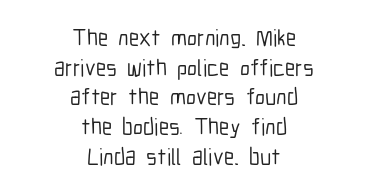
{"italic": "no", "underline": "no", "align": "center", "line_spacing": "normal", "line_spacing_ratio": 1.29, "letter_spacing": "normal", "letter_spacing_em": 0.0, "glyph_px": 23}
